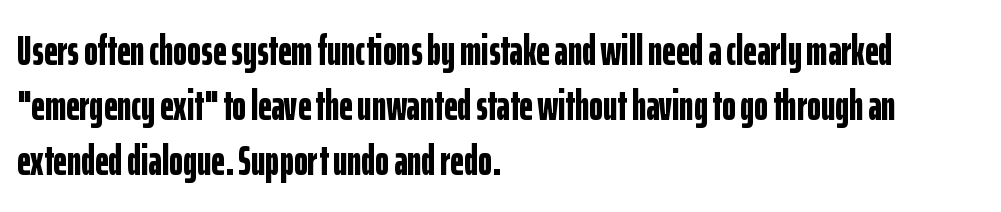
Q: Is the text bold? A: Yes.
Q: Is the text italic (slanted)? A: No, it is upright.
Q: Is the typeface a serif or a sans-serif typeface? A: Sans-serif.
Q: Is the text underlined? A: No.
Q: How is the paragraph aligned? A: Left-aligned.
Q: Is the spacing between letters normal or unusually wide? A: Normal.
Q: Is the spacing between lines tight, normal or loose? A: Normal.
Q: Width (condensed, normal, or wide)? A: Condensed.
Q: Stroke contrast? A: Low.
Q: x-height? A: Medium.
Q: Monospaced? A: No.
